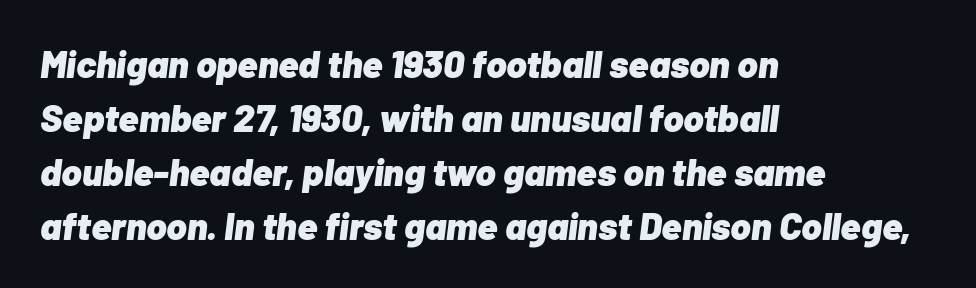
The image shows 38 px heavy type, italic (leaning right); set left-aligned, normal line spacing (1.42x), normal letter spacing, not underlined; low stroke contrast and a medium x-height.
